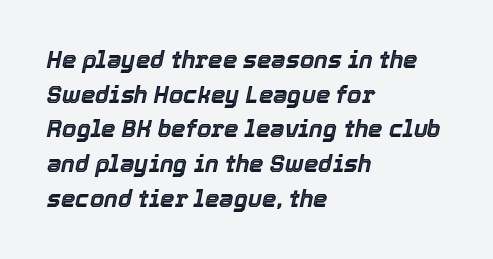
{"italic": "yes", "lean": "right", "slant_degrees": 12, "underline": "no", "align": "left", "line_spacing": "normal", "line_spacing_ratio": 1.51, "letter_spacing": "normal", "letter_spacing_em": 0.0, "glyph_px": 23}
